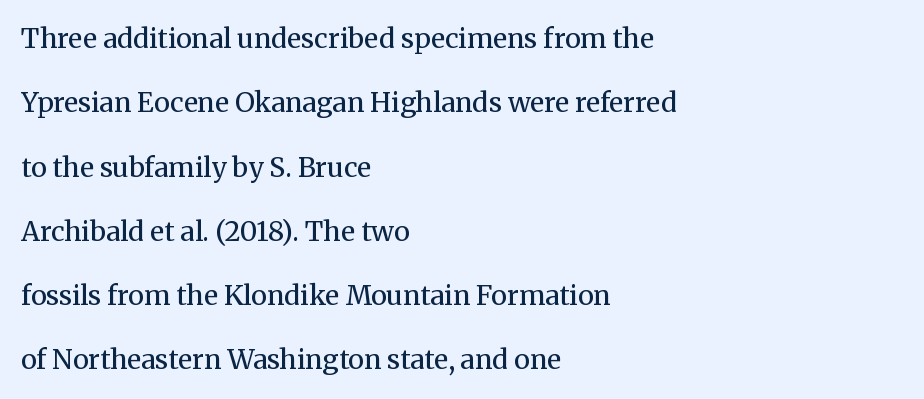
{"italic": "no", "bold": "no", "underline": "no", "align": "left", "line_spacing": "loose", "line_spacing_ratio": 2.38, "letter_spacing": "normal", "letter_spacing_em": 0.0, "glyph_px": 27}
